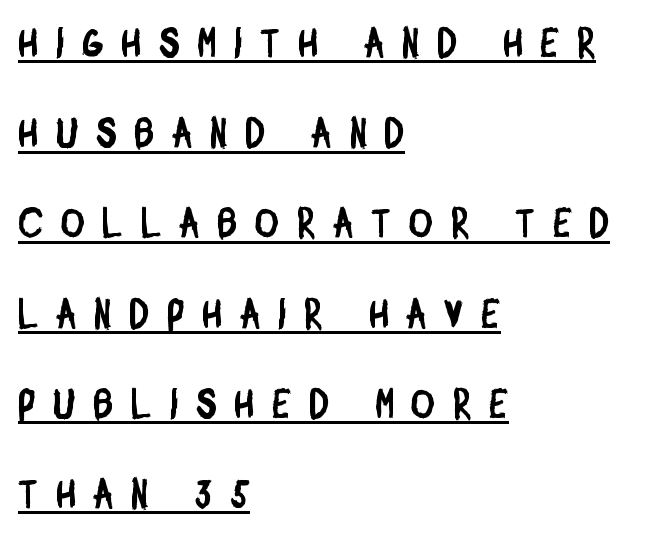
Q: Is the typeface a serif or a sans-serif typeface? A: Sans-serif.
Q: Is the text underlined? A: Yes.
Q: How is the paragraph aligned? A: Left-aligned.
Q: Is the spacing between letters normal or unusually wide? A: Unusually wide.
Q: Is the spacing between lines tight, normal or loose? A: Loose.
Q: Width (condensed, normal, or wide)? A: Condensed.
Q: Stroke contrast? A: Low.
Q: x-height? A: Large.
Q: Monospaced? A: No.
